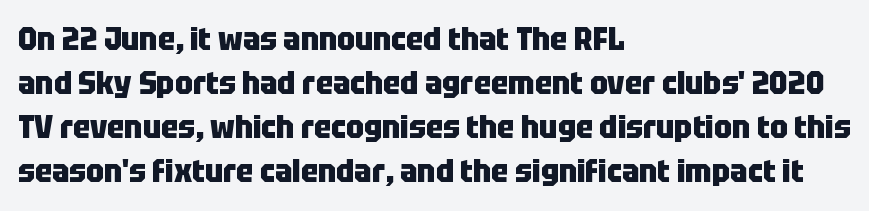
Q: Is the text bold? A: Yes.
Q: Is the text italic (slanted)? A: No, it is upright.
Q: Is the typeface a serif or a sans-serif typeface? A: Sans-serif.
Q: Is the text underlined? A: No.
Q: How is the paragraph aligned? A: Left-aligned.
Q: Is the spacing between letters normal or unusually wide? A: Normal.
Q: Is the spacing between lines tight, normal or loose? A: Normal.
Q: Width (condensed, normal, or wide)? A: Condensed.
Q: Stroke contrast? A: Low.
Q: x-height? A: Large.
Q: Monospaced? A: No.
